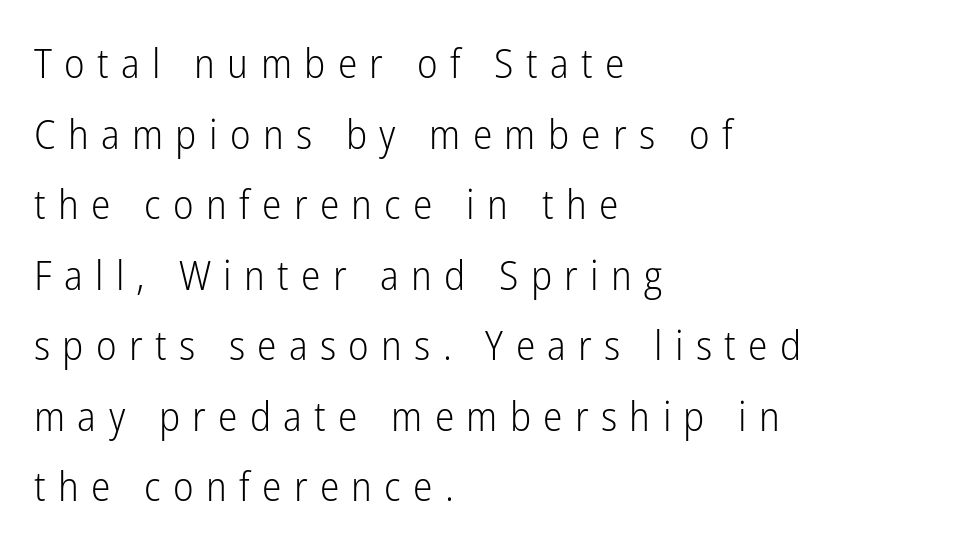
{"serif": "no", "italic": "no", "bold": "no", "weight": "light", "width": "condensed", "stroke_contrast": "low", "x_height": "medium", "monospaced": "no", "underline": "no", "align": "left", "line_spacing_ratio": 1.72, "letter_spacing": "wide", "letter_spacing_em": 0.3, "glyph_px": 41}
